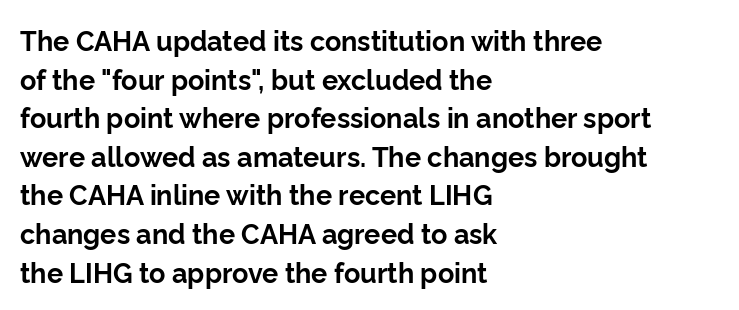
The glyphs are unaccompanied by any horizontal stroke below them. Alignment: flush left. Its strokes are broad and dark, the hallmark of bold type. Designer's note — italics off, roman on.
